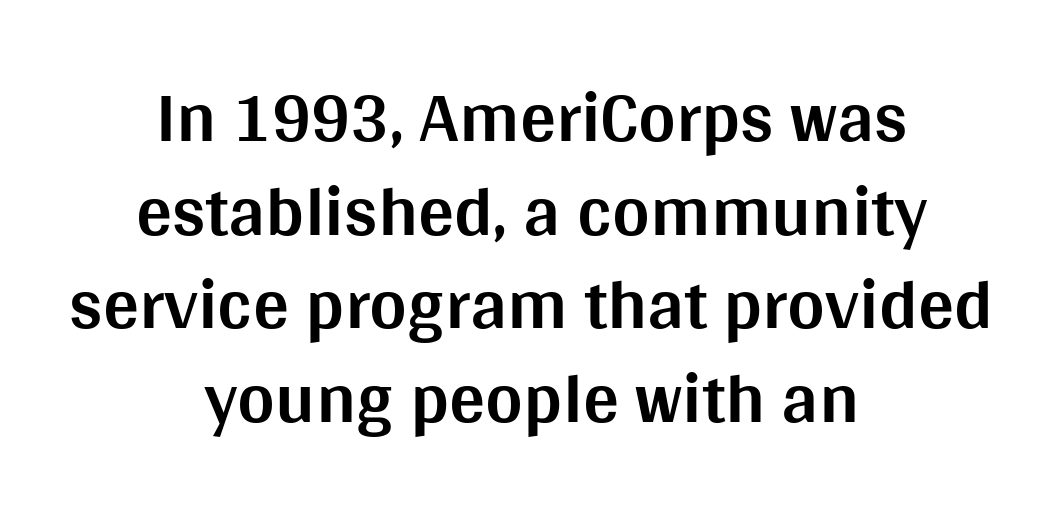
The image shows 72 px bold sans-serif type, upright; set centered, normal line spacing (1.3x), normal letter spacing, not underlined; medium stroke contrast and a large x-height.
